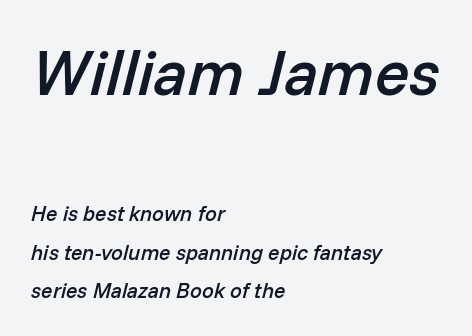
Casual observation: everything's shoved over to the left. Looking at the ascenders, they clearly lean. Beneath every word, the page is bare. These lines are rendered in a variable-pitch font. Which of the two is more prominent by size? The first, at the top. No extra tracking has been applied to these lines.
